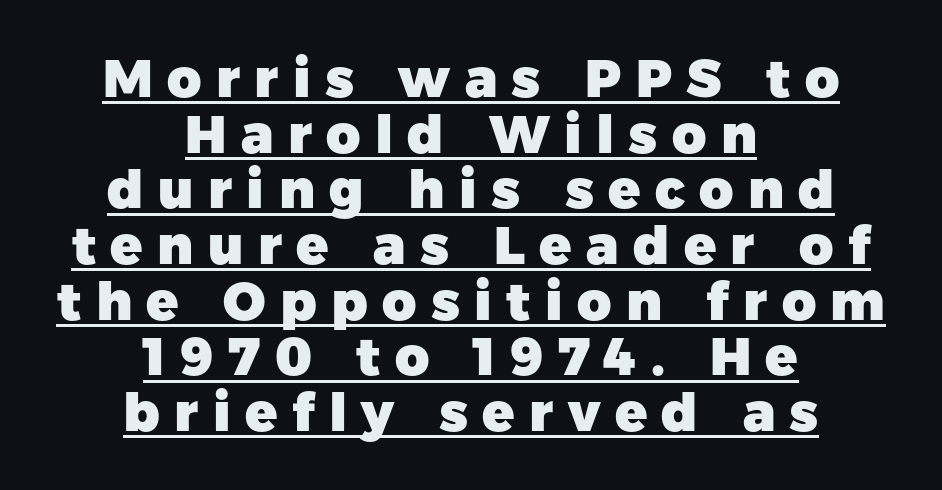
What decoration does the sample have? An underline. The face used here is proportionally spaced, like ordinary book or web type. What's the leading like? Squeezed, with rows nearly overlapping. The typesetter chose a symmetrical, centered arrangement here. The face used here is rendered with a markedly widened letterfit. Posture: straight, roman, zero tilt.
